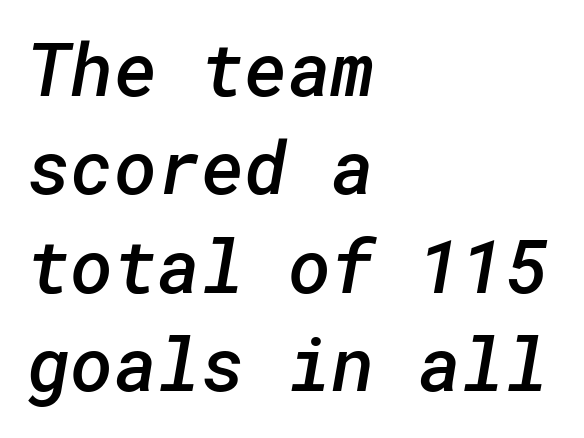
Q: Is the text bold? A: Semi-bold.
Q: Is the typeface a serif or a sans-serif typeface? A: Sans-serif.
Q: Is the text underlined? A: No.
Q: How is the paragraph aligned? A: Left-aligned.
Q: Is the spacing between letters normal or unusually wide? A: Normal.
Q: Is the spacing between lines tight, normal or loose? A: Normal.
Q: Width (condensed, normal, or wide)? A: Normal.
Q: Stroke contrast? A: Low.
Q: x-height? A: Medium.
